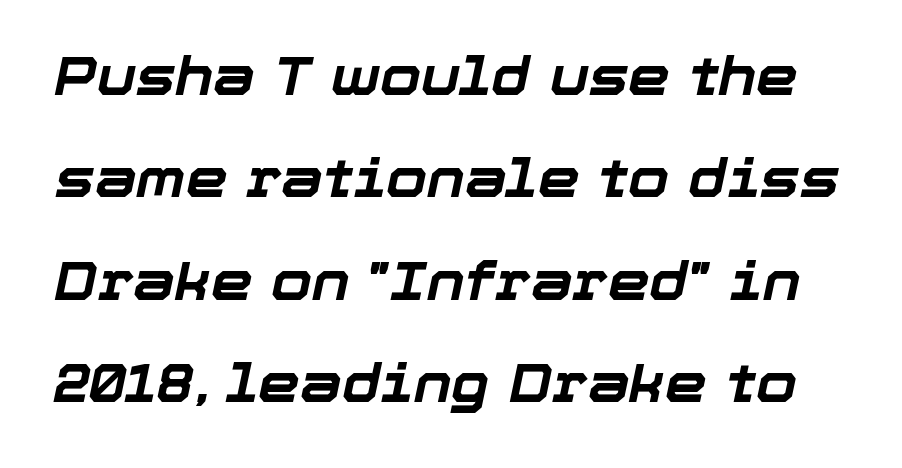
The image shows 53 px bold type, italic (leaning right); set loose line spacing (1.93x), normal letter spacing, not underlined; low stroke contrast and a medium x-height.
